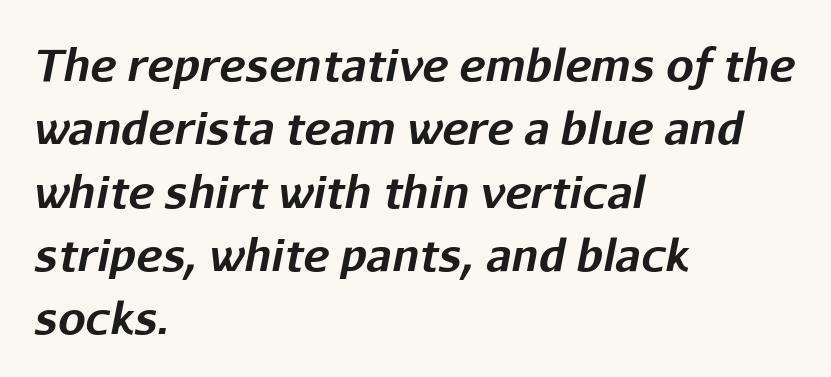
{"italic": "yes", "lean": "right", "slant_degrees": 11, "bold": "yes", "weight": "bold", "width": "normal", "stroke_contrast": "low", "x_height": "medium", "monospaced": "no", "underline": "no", "align": "left", "line_spacing": "normal", "line_spacing_ratio": 1.44, "letter_spacing": "normal", "letter_spacing_em": 0.0, "glyph_px": 44}
